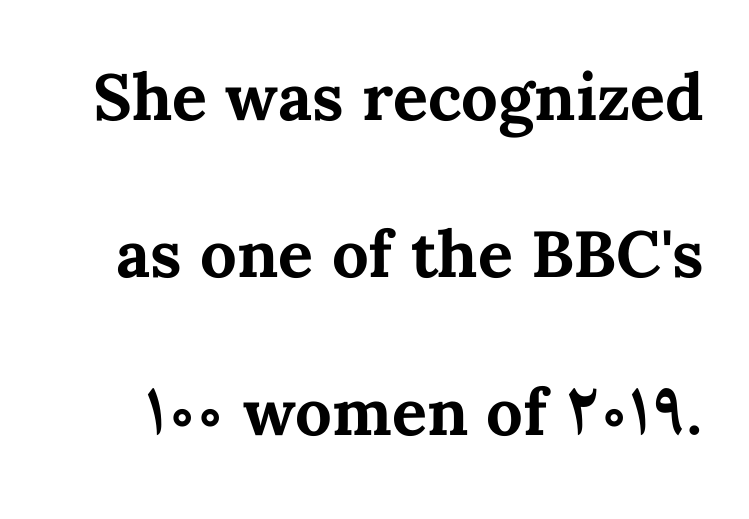
The image shows 65 px bold type, upright; set loose line spacing (2.42x), normal letter spacing, not underlined; medium stroke contrast and a medium x-height.
